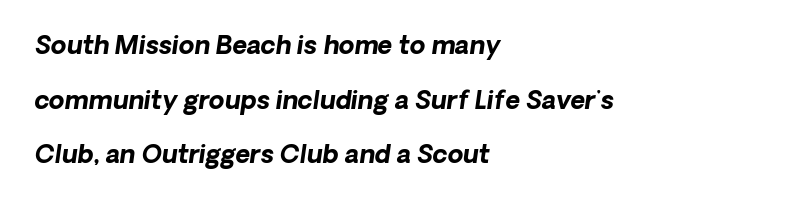
{"italic": "yes", "lean": "right", "slant_degrees": 8, "bold": "yes", "underline": "no", "align": "left", "line_spacing": "loose", "line_spacing_ratio": 2.19, "letter_spacing": "normal", "letter_spacing_em": 0.0, "glyph_px": 25}
